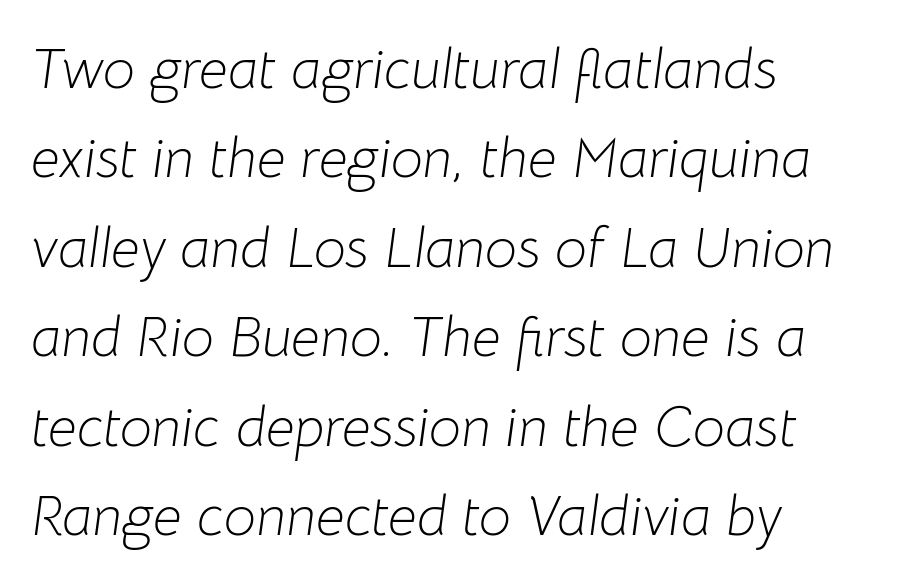
Q: Is the text bold? A: No.
Q: Is the text italic (slanted)? A: Yes, it leans right by about 8 degrees.
Q: Is the text underlined? A: No.
Q: How is the paragraph aligned? A: Left-aligned.
Q: Is the spacing between letters normal or unusually wide? A: Normal.
Q: Is the spacing between lines tight, normal or loose? A: Normal.
Q: Width (condensed, normal, or wide)? A: Normal.
Q: Stroke contrast? A: Low.
Q: x-height? A: Medium.
Q: Monospaced? A: No.
